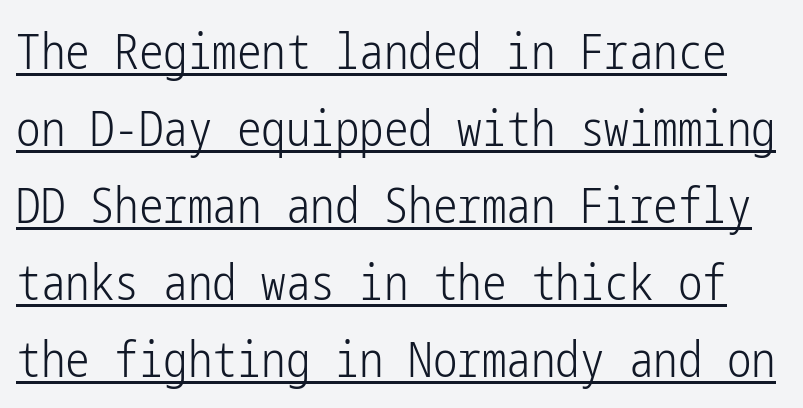
{"serif": "no", "italic": "no", "bold": "no", "weight": "light", "width": "condensed", "stroke_contrast": "low", "x_height": "medium", "underline": "yes", "line_spacing": "normal", "line_spacing_ratio": 1.57, "letter_spacing": "normal", "letter_spacing_em": 0.0, "glyph_px": 49}
